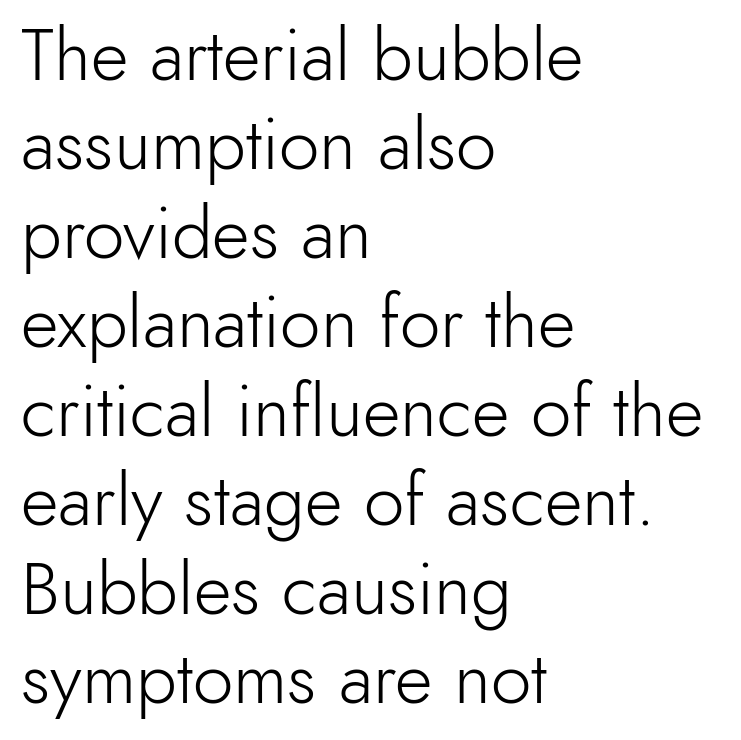
The image shows 73 px light sans-serif type, upright; set left-aligned, line spacing 1.22x, normal letter spacing, not underlined; a small x-height.
